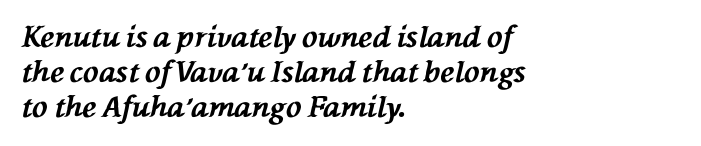
{"italic": "yes", "lean": "left", "slant_degrees": 76, "bold": "yes", "weight": "bold", "width": "normal", "stroke_contrast": "medium", "x_height": "medium", "monospaced": "no", "underline": "no", "align": "left", "line_spacing_ratio": 1.21, "letter_spacing": "normal", "letter_spacing_em": 0.0, "glyph_px": 29}
